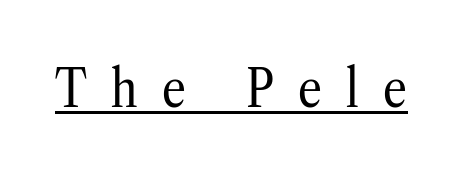
{"serif": "yes", "italic": "no", "bold": "no", "weight": "regular", "width": "condensed", "stroke_contrast": "low", "x_height": "medium", "monospaced": "no", "underline": "yes", "letter_spacing": "wide", "letter_spacing_em": 0.46, "glyph_px": 53}
